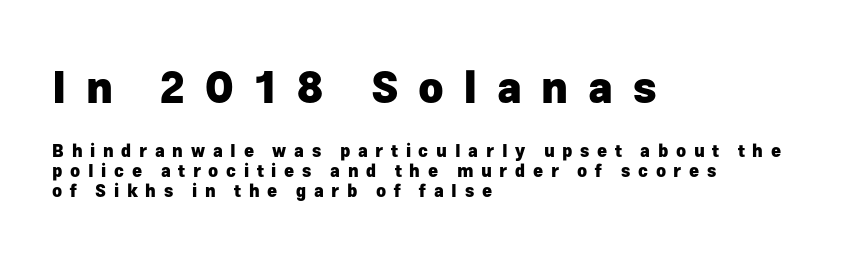
The image shows 43 px heavy sans-serif type, upright; set left-aligned, line spacing 1.18x, unusually wide letter spacing (+0.45 em), not underlined; the first (top) block is 2.53x larger; low stroke contrast and a medium x-height.
